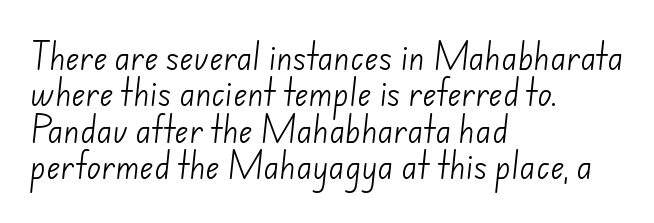
The image shows 30 px light sans-serif type; set left-aligned, line spacing 1.21x, normal letter spacing, not underlined; low stroke contrast and a small x-height.
